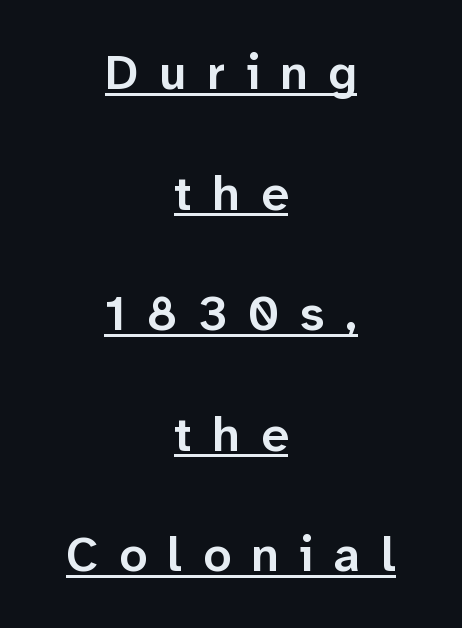
Character widths vary here, with narrow letters taking less room than wide ones. Rows of type keep a wide berth in the vertical direction. No italicization has been applied; the sample stays upright. One-word summary of the alignment: center. Somebody hit Ctrl+U on this one — the words are underlined. The characters display no serif detailing; their extremities are plain.
